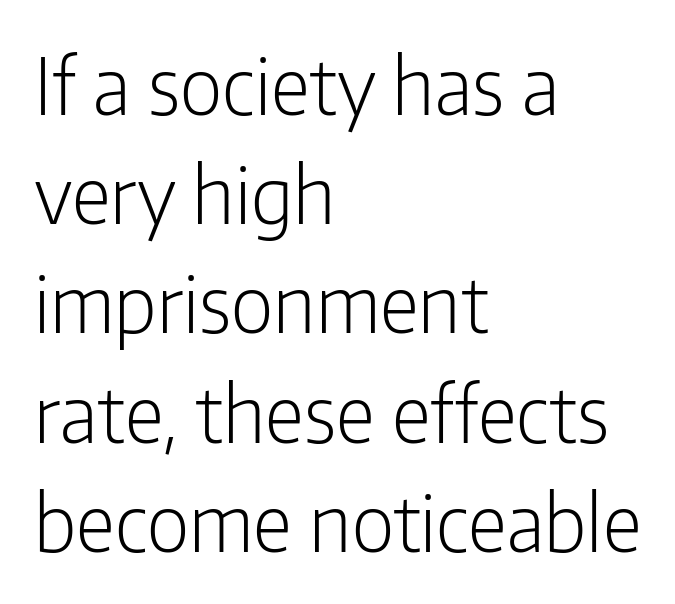
{"serif": "no", "italic": "no", "bold": "no", "weight": "light", "width": "condensed", "stroke_contrast": "low", "x_height": "medium", "monospaced": "no", "underline": "no", "align": "left", "line_spacing": "normal", "line_spacing_ratio": 1.4, "letter_spacing": "normal", "letter_spacing_em": 0.0, "glyph_px": 78}
